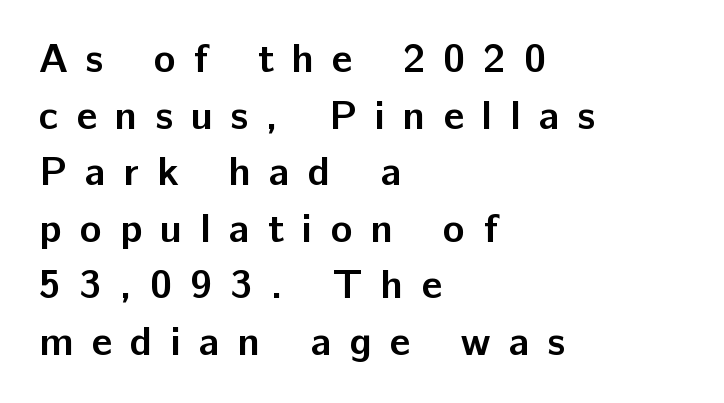
{"serif": "no", "italic": "no", "bold": "yes", "weight": "semibold", "width": "normal", "stroke_contrast": "low", "x_height": "medium", "monospaced": "no", "underline": "no", "align": "left", "line_spacing": "normal", "line_spacing_ratio": 1.38, "letter_spacing": "wide", "letter_spacing_em": 0.44, "glyph_px": 41}
